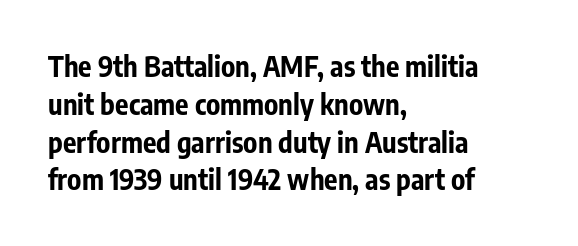
Students, note that the glyphs here touch the page at normal intervals. Vertical spacing — default. It's the straight-up-and-down kind of type. The face used here is a sans, in the tradition of grotesques and geometrics. Heavy-handed strokes throughout: this text is bold. Looks like regular typesetting: each glyph gets only the width it needs.
